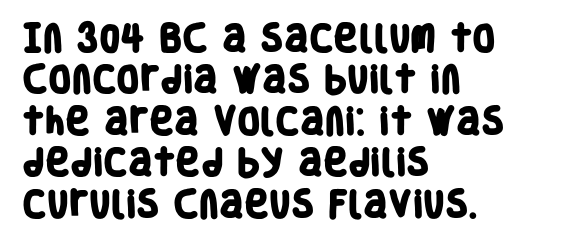
The baseline area is clear. Where is the straight margin? On the left. Nope, no serifs anywhere on these letters. Line spacing here is normal.
